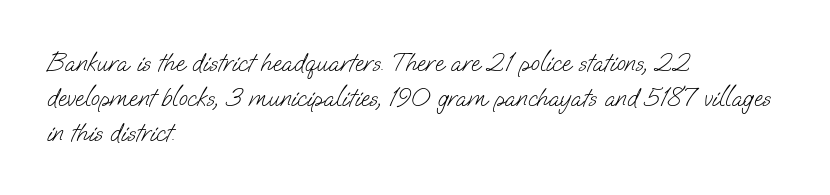
Q: Is the text bold? A: No.
Q: Is the text underlined? A: No.
Q: How is the paragraph aligned? A: Left-aligned.
Q: Is the spacing between letters normal or unusually wide? A: Normal.
Q: Is the spacing between lines tight, normal or loose? A: Normal.
